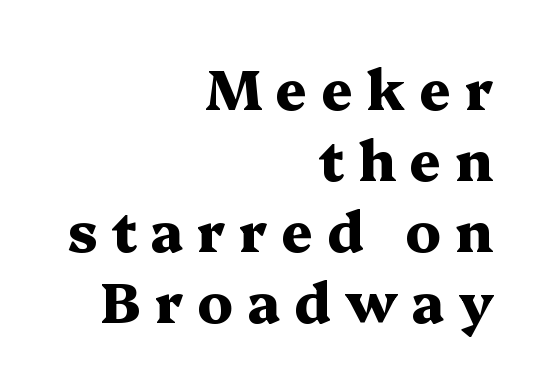
{"serif": "yes", "italic": "no", "bold": "yes", "weight": "heavy", "width": "wide", "stroke_contrast": "medium", "x_height": "medium", "monospaced": "no", "underline": "no", "align": "right", "line_spacing": "normal", "line_spacing_ratio": 1.29, "letter_spacing": "wide", "letter_spacing_em": 0.25, "glyph_px": 55}
